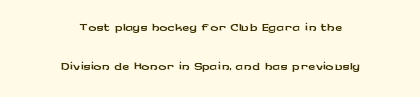
The image shows 20 px text type, upright; set centered, loose line spacing (1.97x), normal letter spacing, not underlined.
